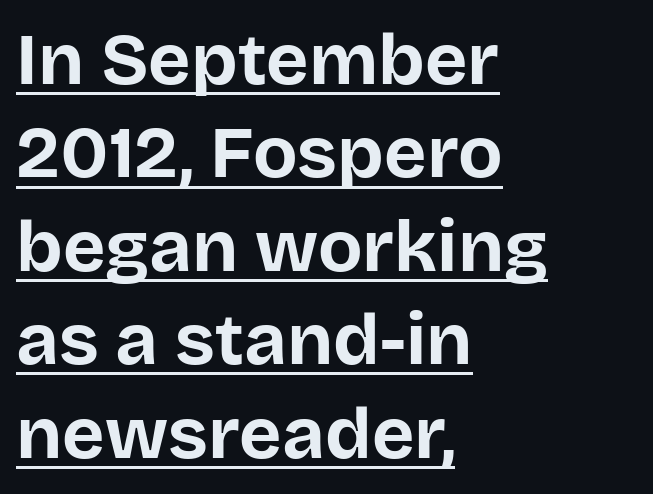
Q: Is the text bold? A: Yes.
Q: Is the text italic (slanted)? A: No, it is upright.
Q: Is the typeface a serif or a sans-serif typeface? A: Sans-serif.
Q: Is the text underlined? A: Yes.
Q: How is the paragraph aligned? A: Left-aligned.
Q: Is the spacing between letters normal or unusually wide? A: Normal.
Q: Is the spacing between lines tight, normal or loose? A: Normal.
Q: Width (condensed, normal, or wide)? A: Normal.
Q: Stroke contrast? A: Low.
Q: x-height? A: Large.
Q: Monospaced? A: No.
